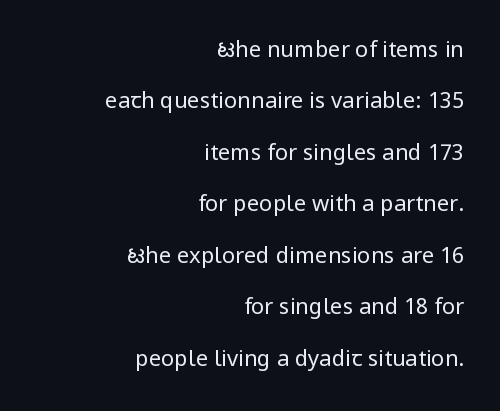
{"italic": "no", "bold": "no", "underline": "no", "align": "right", "line_spacing": "loose", "line_spacing_ratio": 2.34, "letter_spacing": "normal", "letter_spacing_em": 0.0, "glyph_px": 22}
